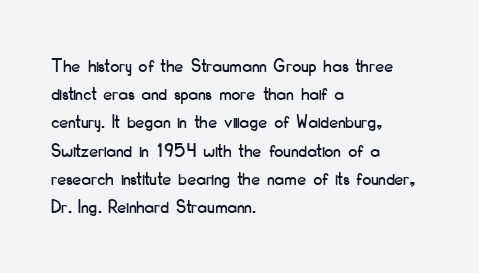
Quick note: interline space is typical. Layout note: lines flush left. The tracking reads as untouched default to a designer's eye. The passage shown is not underscored anywhere. The type sits square on the baseline with zero lean.
